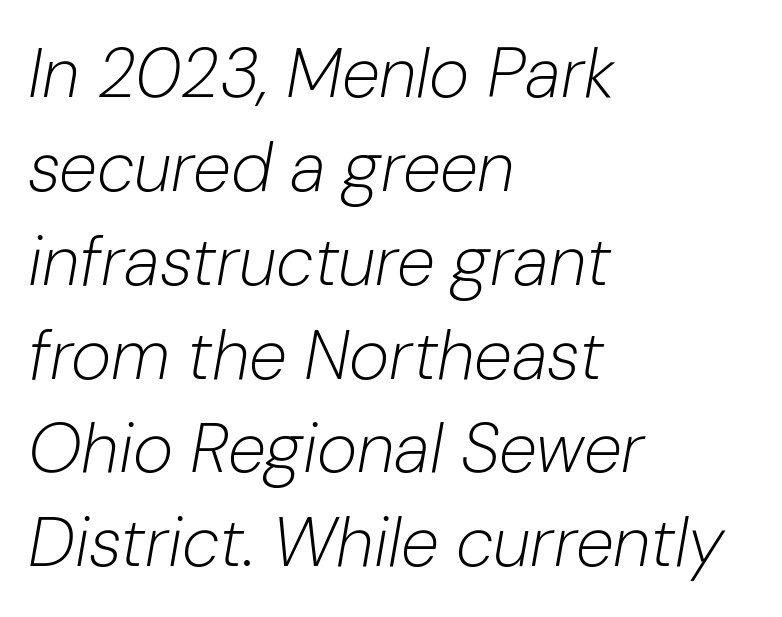
The letters advance in unequal steps, a hallmark of proportional type. The setting favours the left margin, as ordinary paragraphs usually do. These lines sit exactly where default settings would place them. Inter-character spacing is left at the font's built-in metrics. Has an underline been added? It has not.
